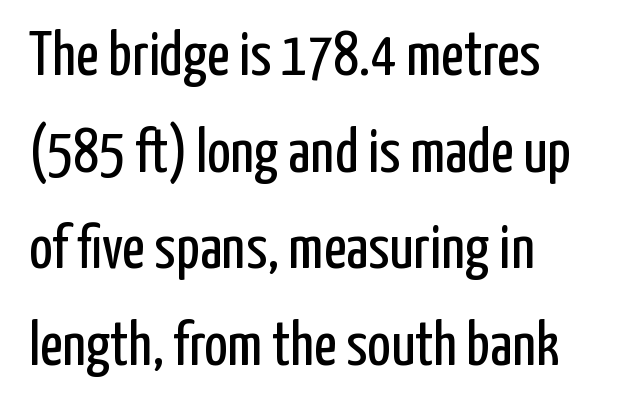
{"serif": "no", "italic": "no", "bold": "no", "weight": "regular", "width": "condensed", "stroke_contrast": "low", "x_height": "medium", "monospaced": "no", "underline": "no", "align": "left", "line_spacing": "normal", "line_spacing_ratio": 1.56, "letter_spacing": "normal", "letter_spacing_em": 0.0, "glyph_px": 62}
